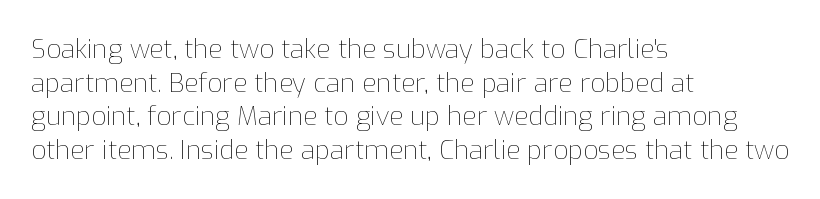
Interline gaps are of average width in this sample. In terms of posture, this sample is upright. Teacher's note: observe the even left margin — that is flush-left alignment. The cut favours lightness, reaching ordinary text weight at its darkest.
